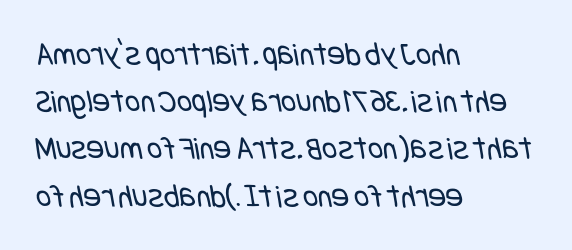
{"serif": "no", "bold": "no", "weight": "regular", "width": "condensed", "stroke_contrast": "low", "x_height": "large", "underline": "no", "align": "left", "line_spacing": "normal", "line_spacing_ratio": 1.43, "letter_spacing": "normal", "letter_spacing_em": 0.0, "glyph_px": 33}
